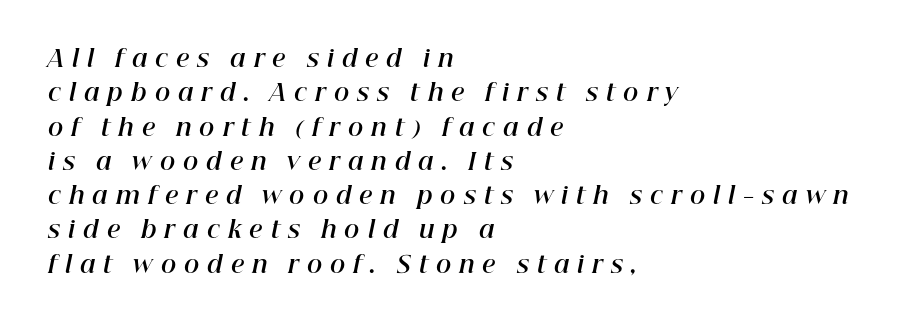
Emphasis-style slanted type is in use. This is heavy type, rendered in bold. This sample keeps an unexceptional amount of space between lines. The horizontal fit of the characters is loose and conspicuously gappy. One-word summary of the alignment: left. Bare-footed words on every line.
